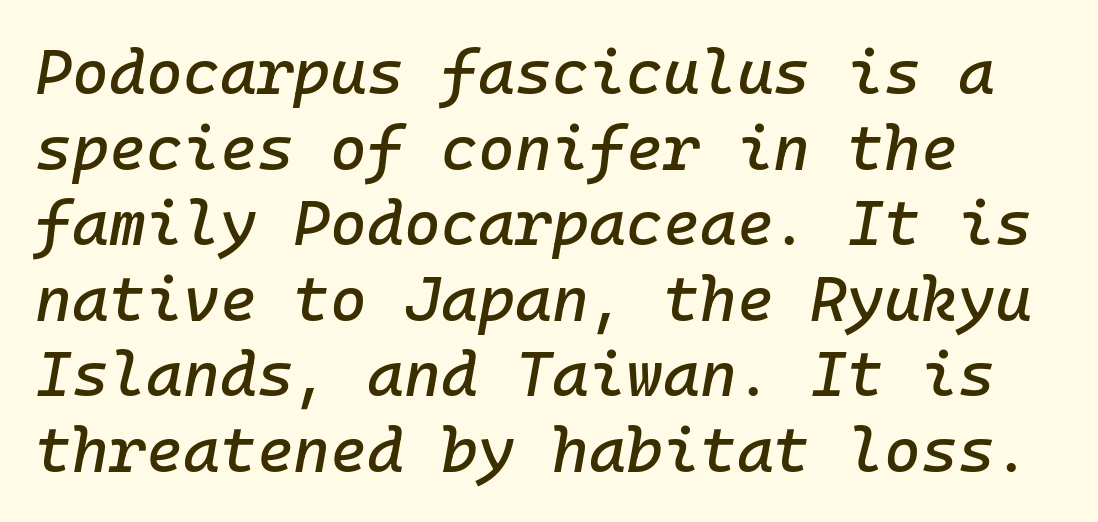
{"italic": "yes", "lean": "right", "slant_degrees": 10, "width": "normal", "stroke_contrast": "low", "x_height": "medium", "underline": "no", "align": "left", "line_spacing_ratio": 1.2, "letter_spacing": "normal", "letter_spacing_em": 0.0, "glyph_px": 63}
